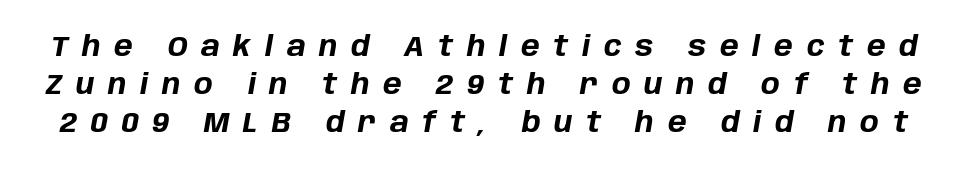
Q: Is the text bold? A: Yes.
Q: Is the text italic (slanted)? A: Yes, it leans right by about 10 degrees.
Q: Is the text underlined? A: No.
Q: Is the spacing between letters normal or unusually wide? A: Unusually wide.
Q: Is the spacing between lines tight, normal or loose? A: Normal.
Q: Width (condensed, normal, or wide)? A: Normal.
Q: Stroke contrast? A: Low.
Q: x-height? A: Large.
Q: Monospaced? A: No.
